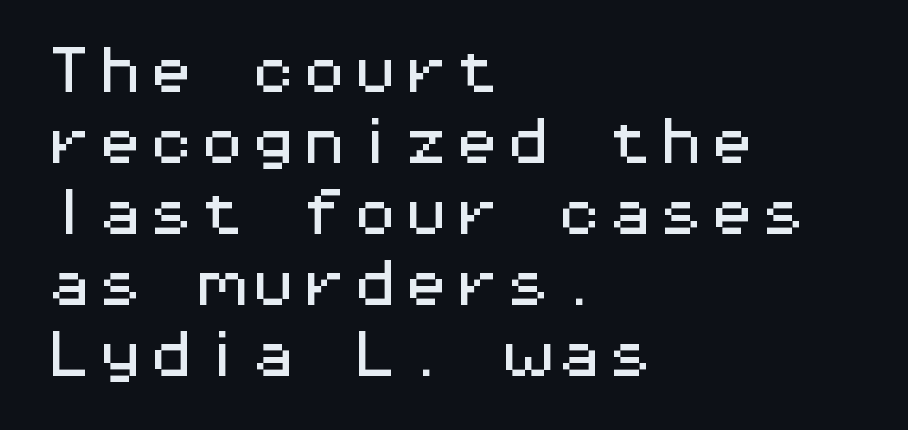
Q: Is the text italic (slanted)? A: No, it is upright.
Q: Is the typeface a serif or a sans-serif typeface? A: Sans-serif.
Q: Is the text underlined? A: No.
Q: How is the paragraph aligned? A: Left-aligned.
Q: Is the spacing between letters normal or unusually wide? A: Normal.
Q: Is the spacing between lines tight, normal or loose? A: Normal.
Q: Width (condensed, normal, or wide)? A: Wide.
Q: Stroke contrast? A: Medium.
Q: x-height? A: Medium.
Q: Monospaced? A: Yes.
